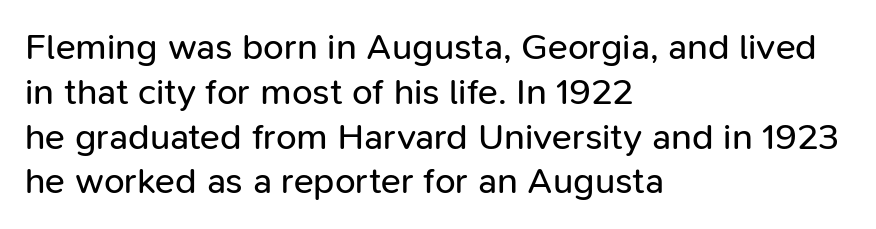
How are the letters spaced? Ordinarily, with no added tracking. A classic flush-left, rag-right setting is used for this passage. A typesetter would label this face a sans. The type sits square on the baseline with zero lean.
